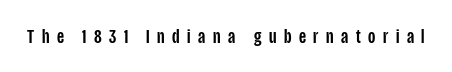
There is plenty of visible air inserted between adjacent glyphs. Check under the words: just untouched page. Posture: upright roman.
